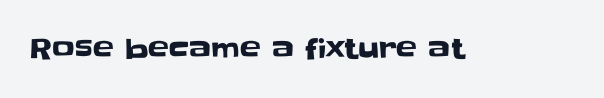
Glyph-to-glyph distance matches everyday printed text. Character widths vary here, with narrow letters taking less room than wide ones. Serif or sans? Sans — the stroke terminals are bare. Type without underlining. A typesetter would mark this as roman, not italic.
